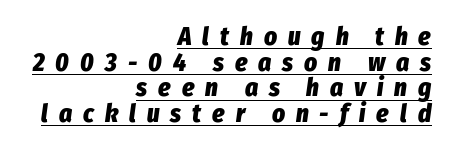
{"italic": "yes", "lean": "right", "slant_degrees": 8, "bold": "yes", "underline": "yes", "align": "right", "line_spacing": "tight", "line_spacing_ratio": 1.03, "letter_spacing": "wide", "letter_spacing_em": 0.44, "glyph_px": 25}
